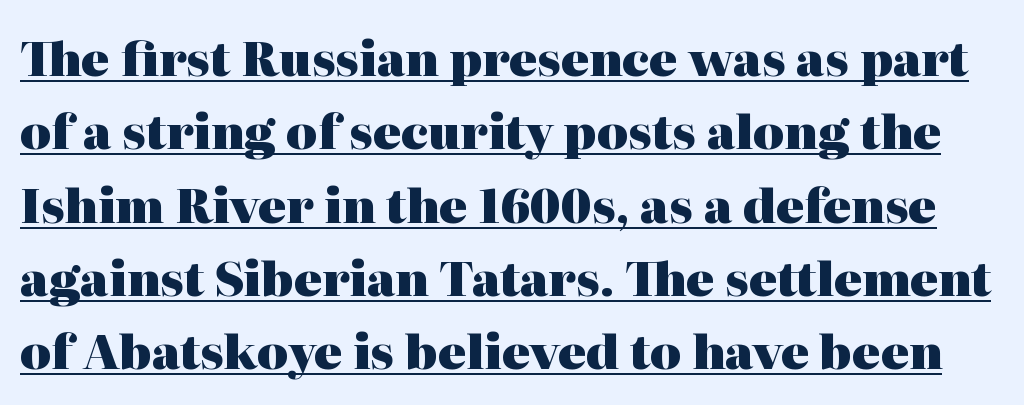
The image shows 47 px heavy serif type, upright; set normal line spacing (1.56x), normal letter spacing, underlined; high stroke contrast and a medium x-height.
